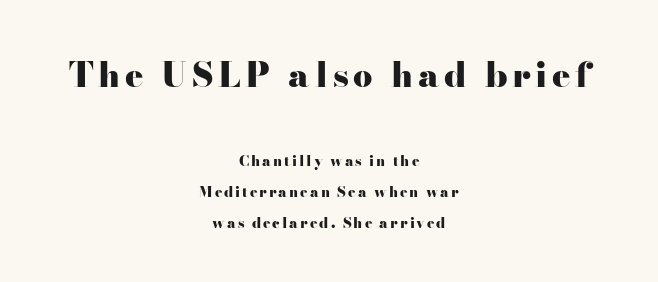
The image shows 34 px heavy, wide serif type, upright; set centered, loose line spacing (2.2x), not underlined; the first (top) block is 2.43x larger; high stroke contrast and a small x-height.
